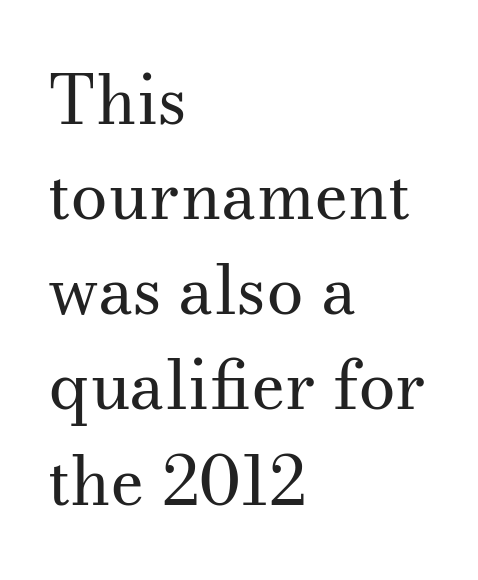
{"serif": "yes", "italic": "no", "bold": "no", "weight": "regular", "width": "normal", "stroke_contrast": "medium", "x_height": "small", "monospaced": "no", "underline": "no", "align": "left", "line_spacing": "normal", "line_spacing_ratio": 1.42, "letter_spacing": "normal", "letter_spacing_em": 0.0, "glyph_px": 67}
